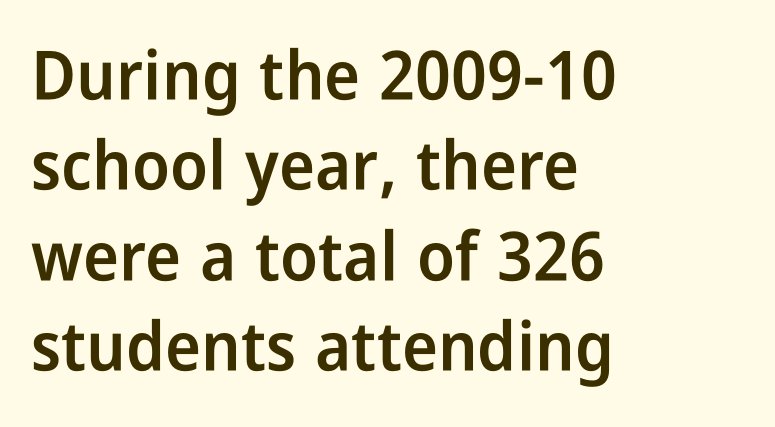
Q: Is the text bold? A: Semi-bold.
Q: Is the text italic (slanted)? A: No, it is upright.
Q: Is the typeface a serif or a sans-serif typeface? A: Sans-serif.
Q: Is the text underlined? A: No.
Q: How is the paragraph aligned? A: Left-aligned.
Q: Is the spacing between letters normal or unusually wide? A: Normal.
Q: Is the spacing between lines tight, normal or loose? A: Normal.
Q: Width (condensed, normal, or wide)? A: Condensed.
Q: Stroke contrast? A: Low.
Q: x-height? A: Medium.
Q: Monospaced? A: No.
